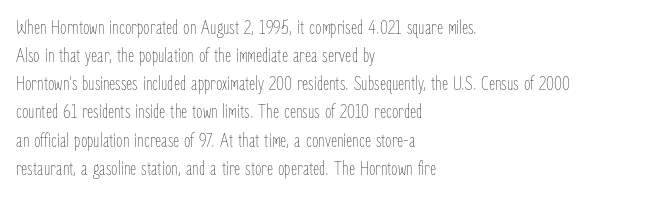
Visually the block forms a straight wall on the left and a jagged coastline on the right. Style check: upright. Bold? No — there's no thickening of the strokes. Notice how descenders clear the ascenders below comfortably — that's standard leading. Each word holds together tightly as a unit, with standard inter-letter gaps.
